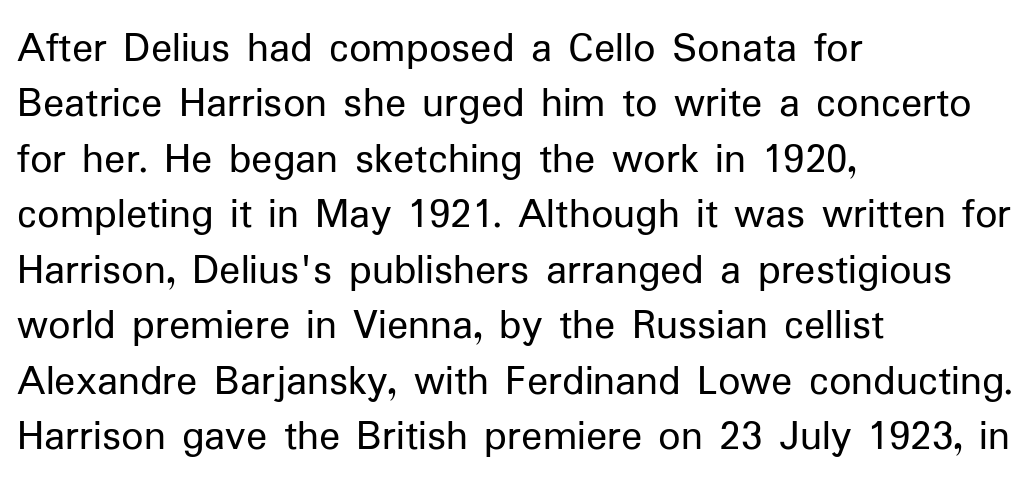
Short note: letters normally spaced. Only glyphs here, with clear space below each row. A typesetter would call this proportional, since set widths differ per character. Casual observation: everything's shoved over to the left. These lines sit exactly where default settings would place them. This is the regular roman posture of the typeface.
